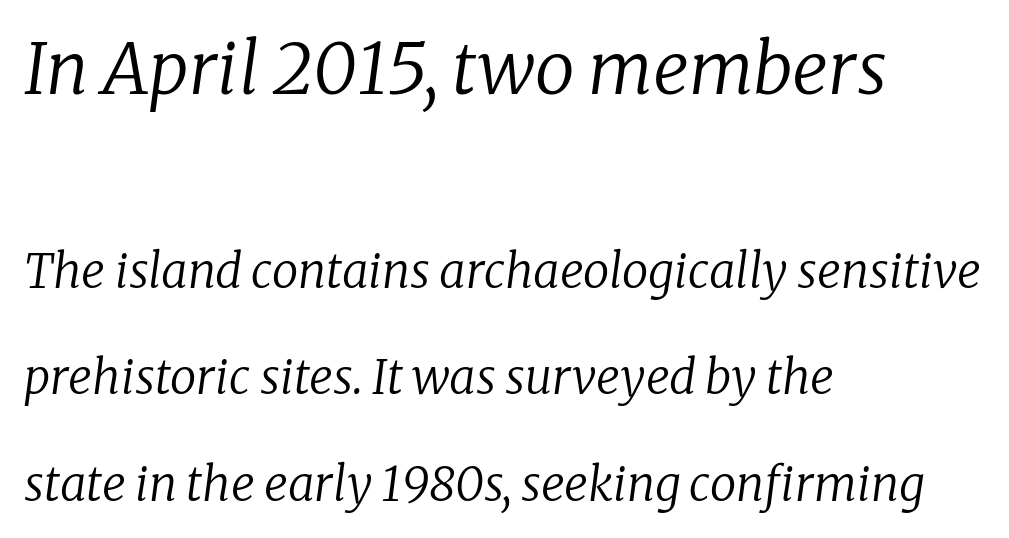
Q: Is the text bold? A: No.
Q: Is the text italic (slanted)? A: Yes, it leans right by about 8 degrees.
Q: Is the typeface a serif or a sans-serif typeface? A: Serif.
Q: Is the text underlined? A: No.
Q: How is the paragraph aligned? A: Left-aligned.
Q: Is the spacing between letters normal or unusually wide? A: Normal.
Q: Is the spacing between lines tight, normal or loose? A: Loose.
Q: Which block of text is set in a larger size, the first (top) or the second (bottom)? A: The first (top) one.
Q: Width (condensed, normal, or wide)? A: Normal.
Q: Stroke contrast? A: Low.
Q: x-height? A: Medium.
Q: Monospaced? A: No.
